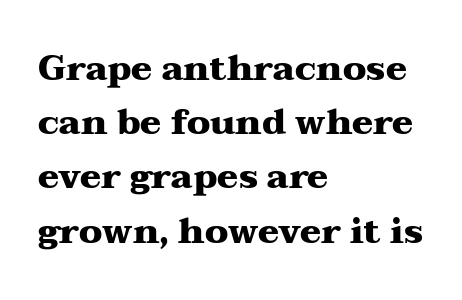
{"serif": "yes", "italic": "no", "bold": "yes", "weight": "heavy", "width": "wide", "stroke_contrast": "medium", "x_height": "medium", "monospaced": "no", "underline": "no", "align": "left", "line_spacing": "normal", "line_spacing_ratio": 1.55, "letter_spacing": "normal", "letter_spacing_em": 0.0, "glyph_px": 35}
